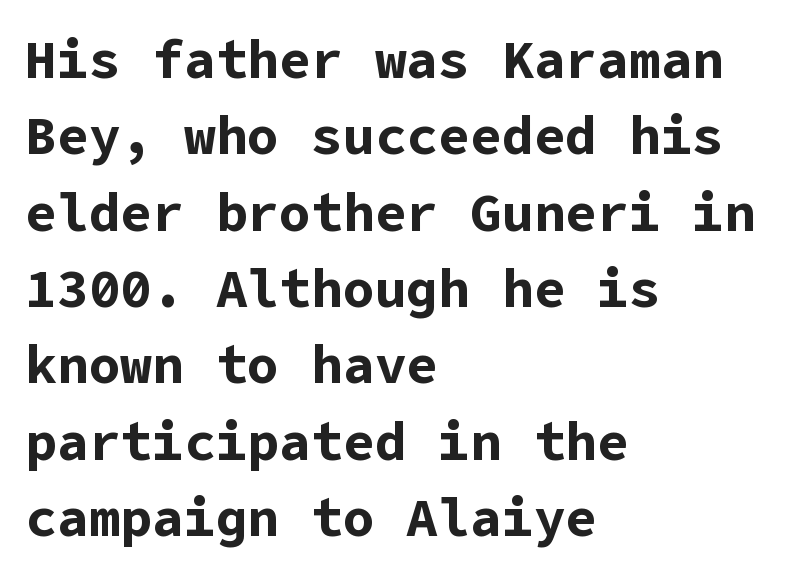
The image shows 53 px bold sans-serif type, upright; set left-aligned, normal line spacing (1.44x), normal letter spacing, not underlined; low stroke contrast and a medium x-height.
